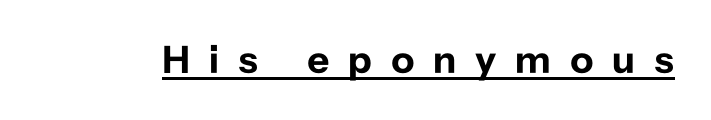
Unlike italic type, these characters show no tilt at all. Tracking value appears strongly positive — letters spread wide. Notice how a bar underscores the lettering throughout. To sum up the face: it is a sans, with no serifs. The font is running at its bold setting. Here the designer chose a conventional face with non-uniform glyph widths.
